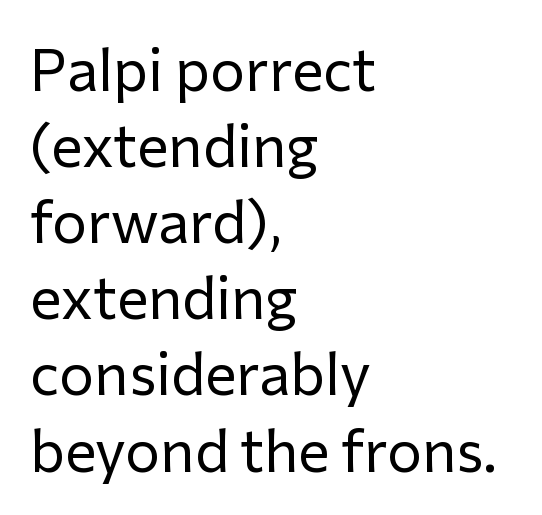
Q: Is the text bold? A: No.
Q: Is the text italic (slanted)? A: No, it is upright.
Q: Is the typeface a serif or a sans-serif typeface? A: Sans-serif.
Q: Is the text underlined? A: No.
Q: How is the paragraph aligned? A: Left-aligned.
Q: Is the spacing between letters normal or unusually wide? A: Normal.
Q: Is the spacing between lines tight, normal or loose? A: Normal.
Q: Width (condensed, normal, or wide)? A: Normal.
Q: Stroke contrast? A: Low.
Q: x-height? A: Medium.
Q: Monospaced? A: No.
